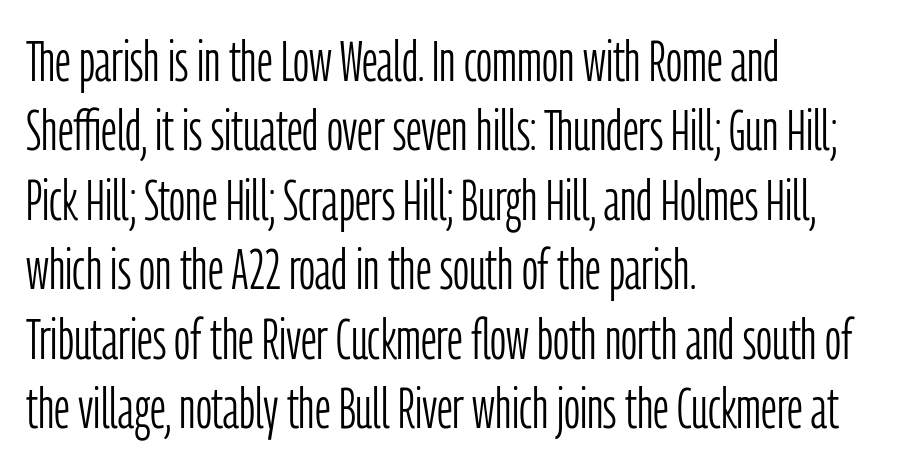
Q: Is the text bold? A: No.
Q: Is the text italic (slanted)? A: No, it is upright.
Q: Is the typeface a serif or a sans-serif typeface? A: Sans-serif.
Q: Is the text underlined? A: No.
Q: How is the paragraph aligned? A: Left-aligned.
Q: Is the spacing between letters normal or unusually wide? A: Normal.
Q: Width (condensed, normal, or wide)? A: Condensed.
Q: Stroke contrast? A: Low.
Q: x-height? A: Medium.
Q: Monospaced? A: No.
